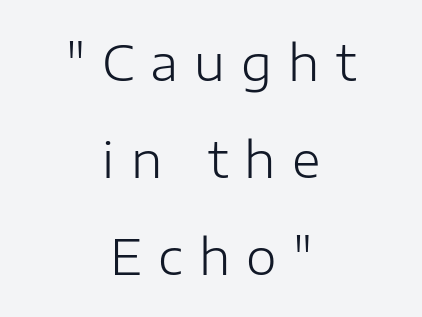
{"serif": "no", "italic": "no", "bold": "no", "weight": "light", "width": "normal", "stroke_contrast": "low", "x_height": "medium", "monospaced": "no", "underline": "no", "align": "center", "line_spacing": "loose", "line_spacing_ratio": 1.98, "letter_spacing": "wide", "letter_spacing_em": 0.33, "glyph_px": 49}
